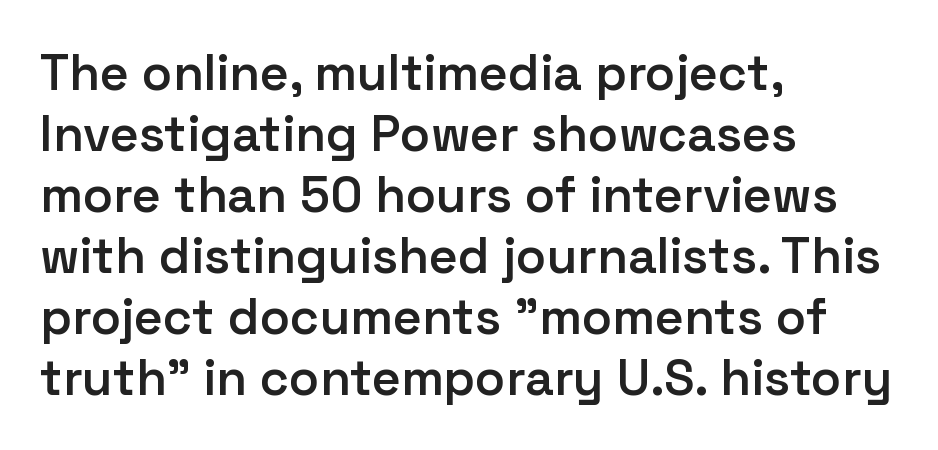
This is roman type, the default non-slanted kind. Just letters on the line, the space beneath them empty. Observe the absence of serifs on each vertical stroke in this sample. The tracking reads as untouched default to a designer's eye. The rendering uses natural spacing where letterforms have individual widths. If you drew a ruler down the left edge, every line would touch it.
